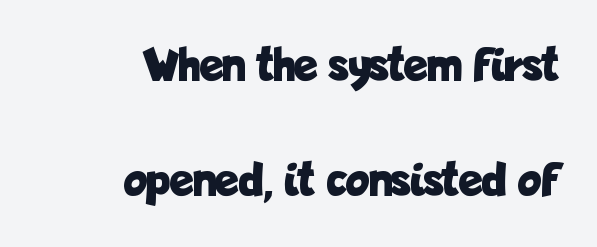
Q: Is the text bold? A: Yes.
Q: Is the text italic (slanted)? A: No, it is upright.
Q: Is the typeface a serif or a sans-serif typeface? A: Sans-serif.
Q: Is the text underlined? A: No.
Q: How is the paragraph aligned? A: Right-aligned.
Q: Is the spacing between letters normal or unusually wide? A: Normal.
Q: Is the spacing between lines tight, normal or loose? A: Loose.
Q: Width (condensed, normal, or wide)? A: Condensed.
Q: Stroke contrast? A: Low.
Q: x-height? A: Medium.
Q: Monospaced? A: No.
